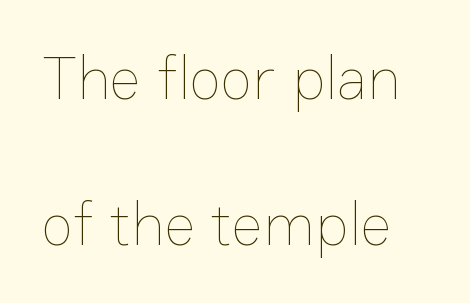
{"italic": "no", "bold": "no", "weight": "thin", "width": "normal", "stroke_contrast": "low", "x_height": "medium", "monospaced": "no", "underline": "no", "line_spacing": "loose", "line_spacing_ratio": 2.43, "letter_spacing": "normal", "letter_spacing_em": 0.0, "glyph_px": 60}
